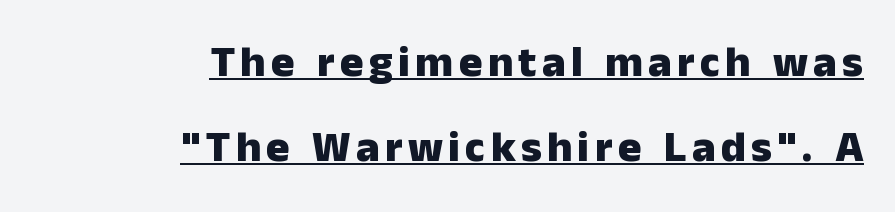
A baseline rule has been typeset under these characters. Caption: bold face, heavy strokes. The axis of the letterforms is exactly vertical. Do the characters align in a grid? No, the font is proportional. Each new line begins a long way beneath the previous one. Teacher's note: observe the even right margin — that is flush-right alignment.
